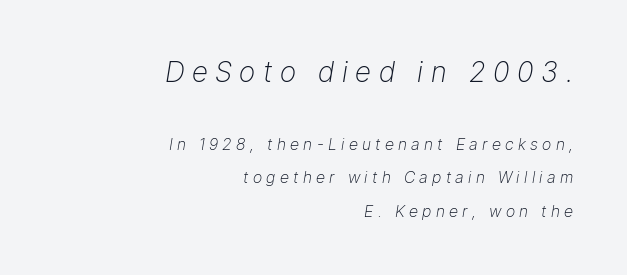
Q: Is the text bold? A: No.
Q: Is the text italic (slanted)? A: Yes, it leans right by about 9 degrees.
Q: Is the text underlined? A: No.
Q: How is the paragraph aligned? A: Right-aligned.
Q: Is the spacing between letters normal or unusually wide? A: Unusually wide.
Q: Is the spacing between lines tight, normal or loose? A: Loose.
Q: Which block of text is set in a larger size, the first (top) or the second (bottom)? A: The first (top) one.
Q: Width (condensed, normal, or wide)? A: Normal.
Q: Stroke contrast? A: Low.
Q: x-height? A: Medium.
Q: Monospaced? A: No.
